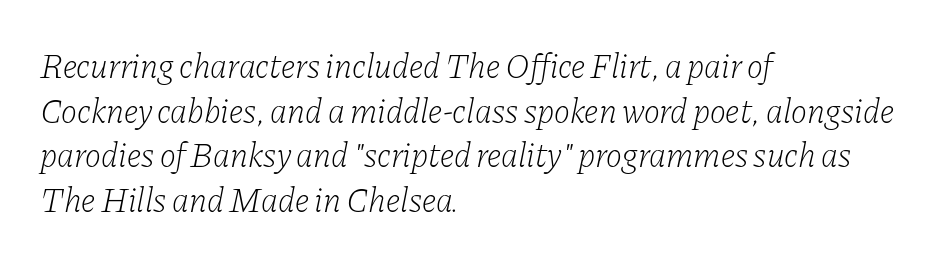
{"serif": "yes", "italic": "yes", "lean": "right", "slant_degrees": 11, "bold": "no", "weight": "light", "width": "normal", "stroke_contrast": "low", "x_height": "medium", "monospaced": "no", "underline": "no", "align": "left", "line_spacing": "normal", "line_spacing_ratio": 1.31, "letter_spacing": "normal", "letter_spacing_em": 0.0, "glyph_px": 34}
